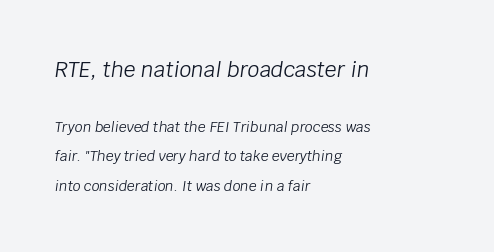
The image shows 21 px text type, italic (leaning right); set left-aligned, loose line spacing (2.13x), normal letter spacing, not underlined; the first (top) block is 1.5x larger.
